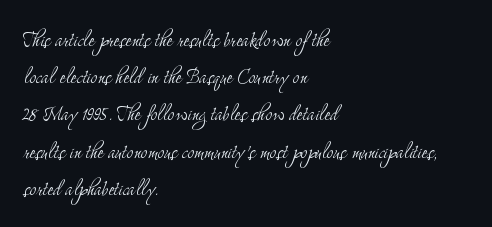
The image shows 25 px text type; set left-aligned, normal line spacing (1.49x), normal letter spacing, not underlined.
